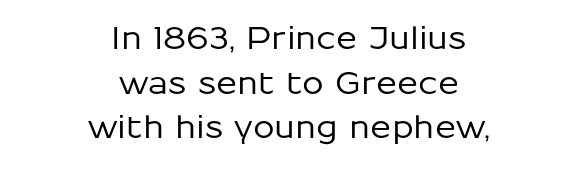
The letters stand upright; this is a roman face. Do the characters align in a grid? No, the font is proportional. Does extra space separate the letters? No, they use regular spacing. Reading down the block, each line starts at a different indent, mirrored at its end. A bare baseline throughout the passage.
